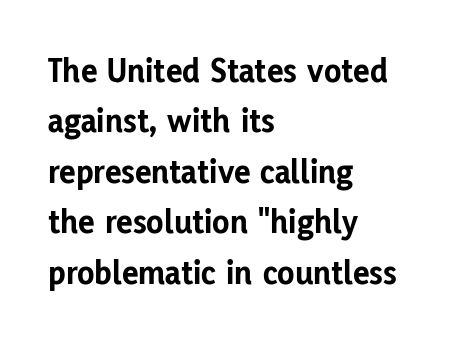
Q: Is the text bold? A: Yes.
Q: Is the text italic (slanted)? A: No, it is upright.
Q: Is the typeface a serif or a sans-serif typeface? A: Sans-serif.
Q: Is the text underlined? A: No.
Q: How is the paragraph aligned? A: Left-aligned.
Q: Is the spacing between letters normal or unusually wide? A: Normal.
Q: Is the spacing between lines tight, normal or loose? A: Normal.
Q: Width (condensed, normal, or wide)? A: Normal.
Q: Stroke contrast? A: Low.
Q: x-height? A: Medium.
Q: Monospaced? A: No.
